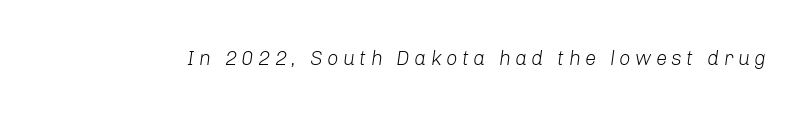
Q: Is the text bold? A: No.
Q: Is the text italic (slanted)? A: Yes, it leans right by about 8 degrees.
Q: Is the text underlined? A: No.
Q: Is the spacing between letters normal or unusually wide? A: Unusually wide.
